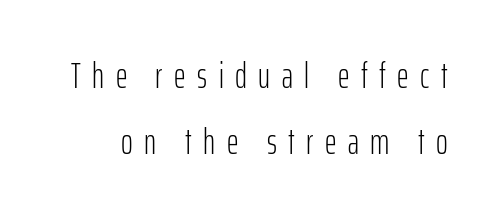
{"serif": "no", "italic": "no", "bold": "no", "weight": "light", "width": "condensed", "stroke_contrast": "low", "x_height": "medium", "monospaced": "no", "underline": "no", "line_spacing_ratio": 1.83, "letter_spacing": "wide", "letter_spacing_em": 0.32, "glyph_px": 36}
